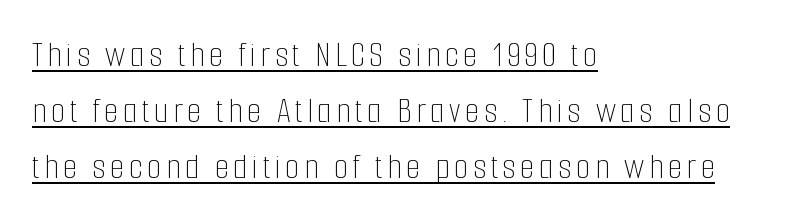
A typesetter would call this leading conventional body-copy spacing. Posture: vertical. The paragraph shown leans on its left margin. This sample has the flowing, uneven cadence of proportional lettering.
